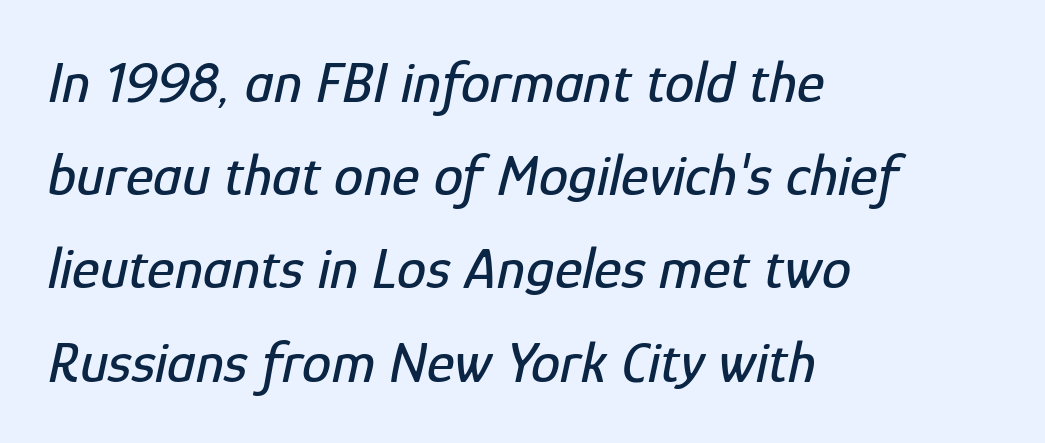
{"italic": "yes", "lean": "right", "slant_degrees": 12, "width": "condensed", "stroke_contrast": "low", "x_height": "medium", "monospaced": "no", "underline": "no", "align": "left", "line_spacing": "normal", "line_spacing_ratio": 1.58, "letter_spacing": "normal", "letter_spacing_em": 0.0, "glyph_px": 59}
